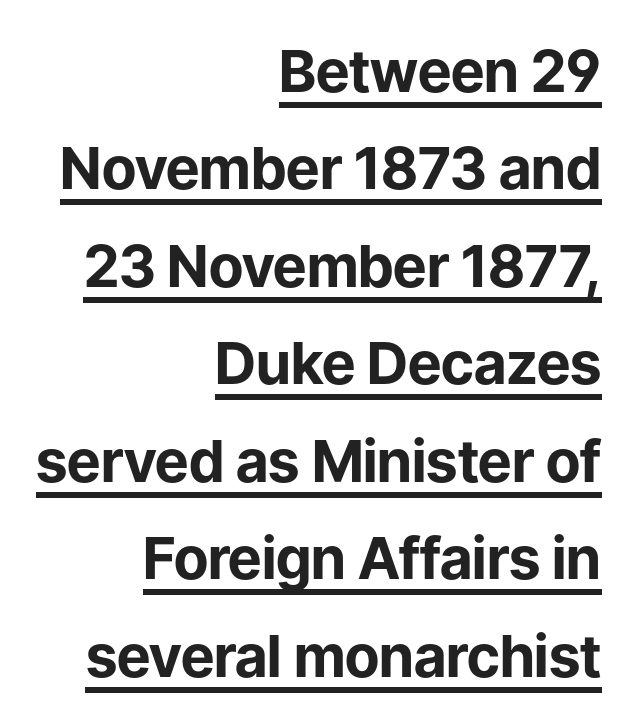
Strokes here are thick enough to call this a true bold. The text block is weighted toward the right margin, trailing off unevenly leftward. Each new line begins a customary step beneath the previous one. The sample's only ornament is a line tracing under the words.
